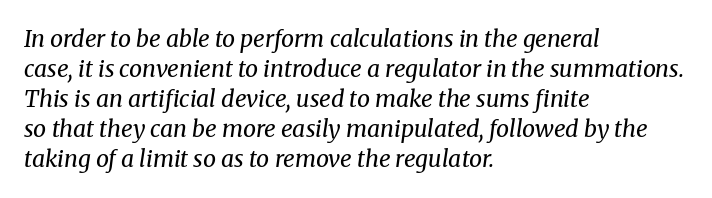
Horizontally, the lines are justified to the leading edge only. Stem width sits at or under what a default text font uses. Characters are canted at an angle relative to the baseline's perpendicular. The designer left line spacing at the default.
